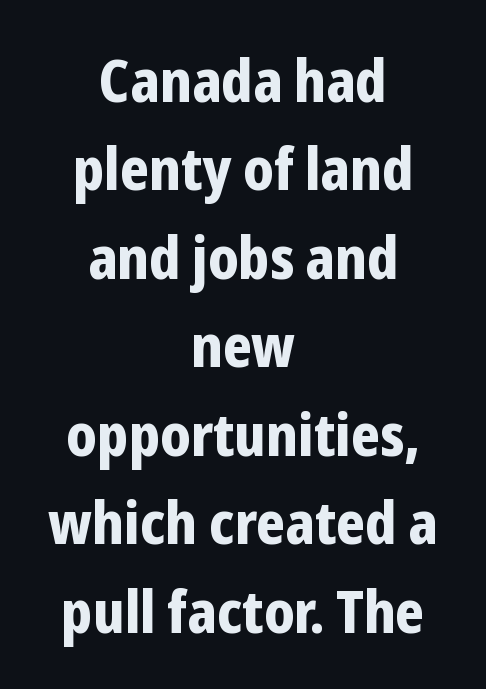
{"serif": "no", "italic": "no", "bold": "yes", "weight": "bold", "width": "condensed", "stroke_contrast": "low", "x_height": "medium", "monospaced": "no", "underline": "no", "align": "center", "line_spacing": "normal", "line_spacing_ratio": 1.5, "letter_spacing": "normal", "letter_spacing_em": 0.0, "glyph_px": 59}
